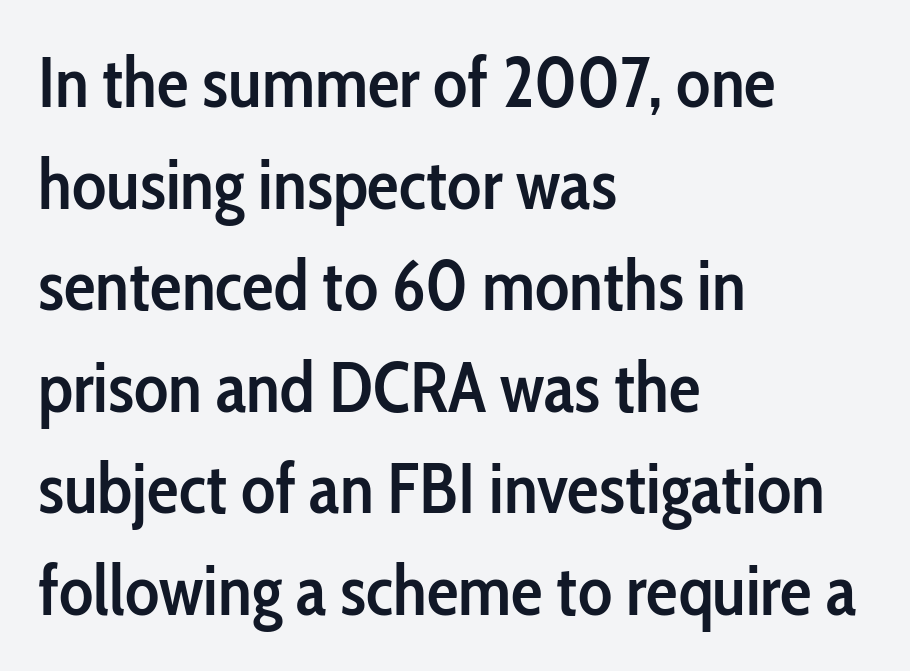
{"serif": "no", "italic": "no", "bold": "semi", "weight": "semibold", "width": "condensed", "stroke_contrast": "low", "x_height": "medium", "monospaced": "no", "underline": "no", "align": "left", "line_spacing": "normal", "line_spacing_ratio": 1.43, "letter_spacing": "normal", "letter_spacing_em": 0.0, "glyph_px": 71}
